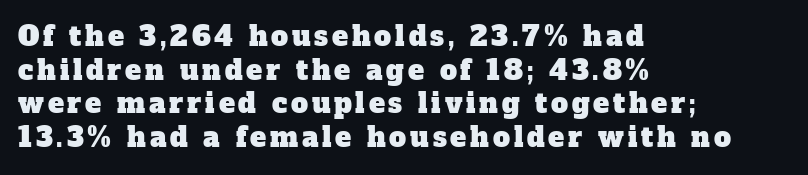
{"underline": "no", "align": "left", "line_spacing": "normal", "line_spacing_ratio": 1.25, "glyph_px": 27}
